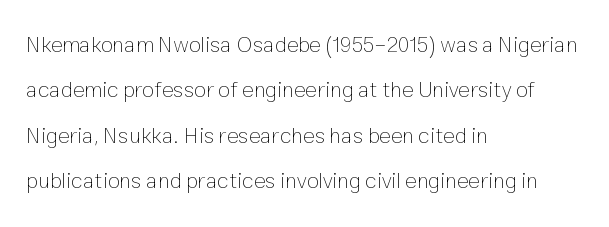
{"italic": "no", "bold": "no", "underline": "no", "align": "left", "line_spacing": "loose", "line_spacing_ratio": 2.06, "letter_spacing": "normal", "letter_spacing_em": 0.0, "glyph_px": 22}
